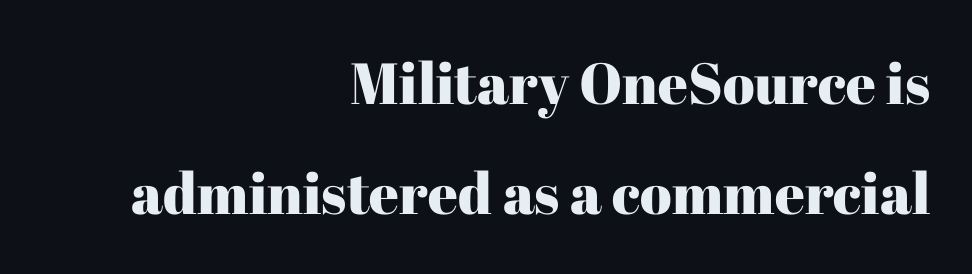
Reading down the block, your eye finds every line finishing at a fixed right position. Beneath every word, the page is bare. Regarding serifs, this sample has them. Leading: increased.
